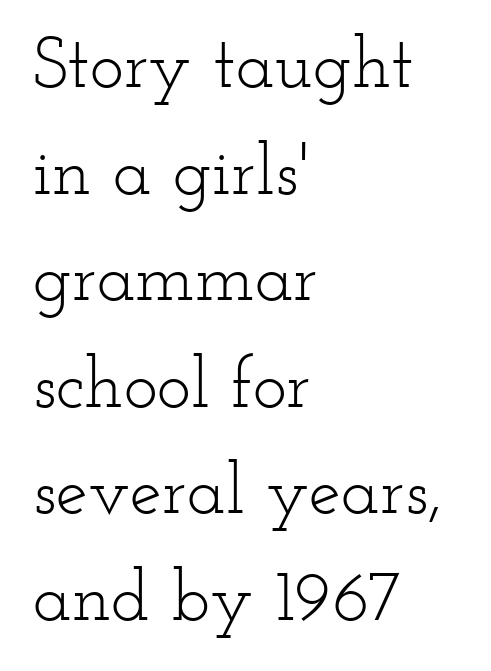
Is there any slant? The stems are plumb. Teacher's note: observe the even left margin — that is flush-left alignment. Here the glyphs are tracked normally, forming tight word shapes. The letters carry serifs — small finishing strokes at the ends of their stems.
